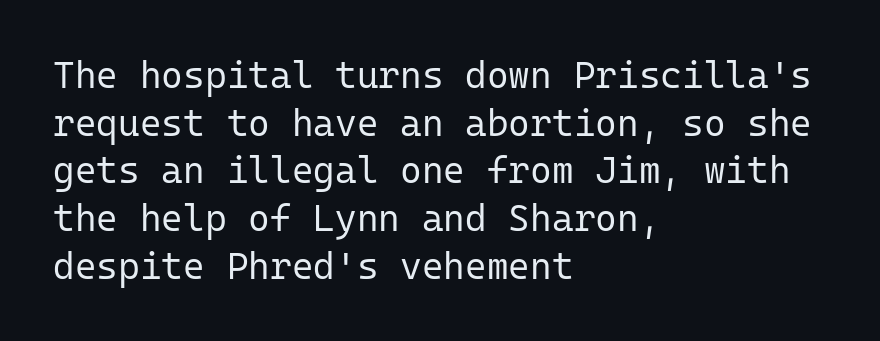
The image shows 37 px regular-weight sans-serif type, upright, monospaced; set left-aligned, normal line spacing (1.29x), normal letter spacing, not underlined; low stroke contrast and a medium x-height.
